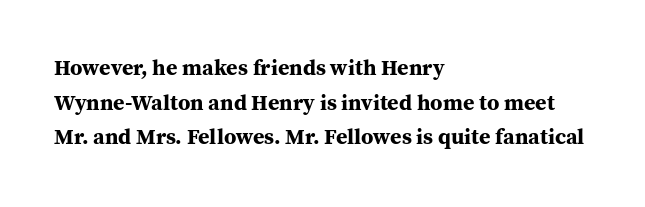
Q: Is the text bold? A: Yes.
Q: Is the text italic (slanted)? A: No, it is upright.
Q: Is the text underlined? A: No.
Q: How is the paragraph aligned? A: Left-aligned.
Q: Is the spacing between letters normal or unusually wide? A: Normal.
Q: Is the spacing between lines tight, normal or loose? A: Normal.
